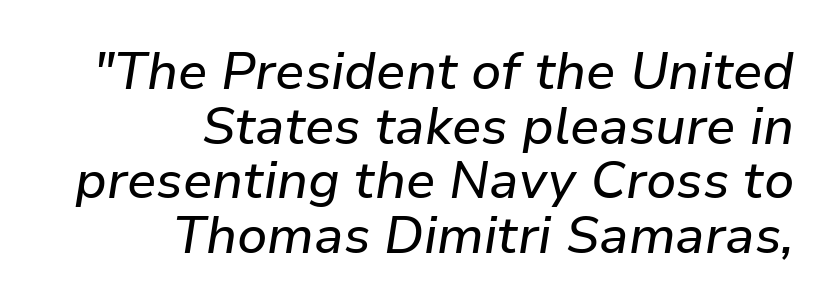
Q: Is the text italic (slanted)? A: Yes, it leans right by about 9 degrees.
Q: Is the text underlined? A: No.
Q: How is the paragraph aligned? A: Right-aligned.
Q: Is the spacing between letters normal or unusually wide? A: Normal.
Q: Is the spacing between lines tight, normal or loose? A: Tight.
Q: Width (condensed, normal, or wide)? A: Normal.
Q: Stroke contrast? A: Low.
Q: x-height? A: Medium.
Q: Monospaced? A: No.
